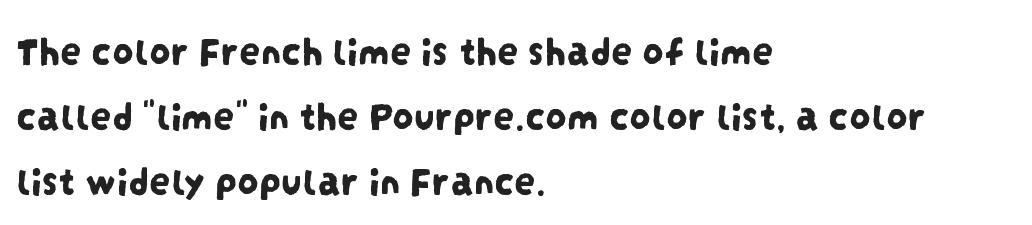
No word sits above an underline. Classification — sans serif. Here the designer chose a conventional face with non-uniform glyph widths. The passage shown has conventional tracking throughout. Leftover space on each line is placed entirely after the last word.
